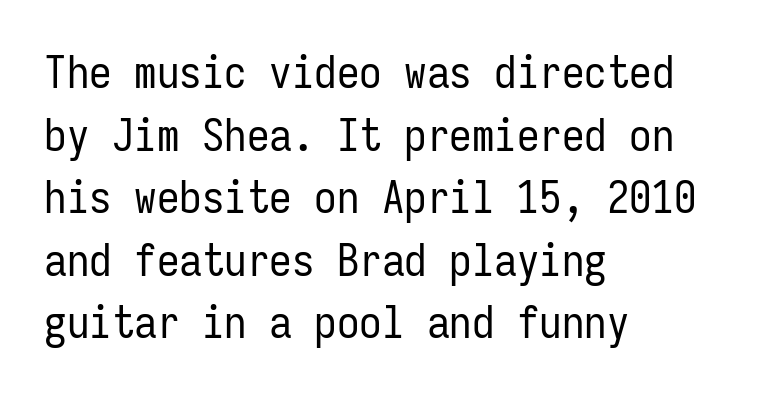
{"serif": "no", "italic": "no", "bold": "no", "weight": "regular", "width": "condensed", "stroke_contrast": "low", "x_height": "medium", "monospaced": "yes", "underline": "no", "align": "left", "line_spacing": "normal", "line_spacing_ratio": 1.39, "letter_spacing": "normal", "letter_spacing_em": 0.0, "glyph_px": 45}
